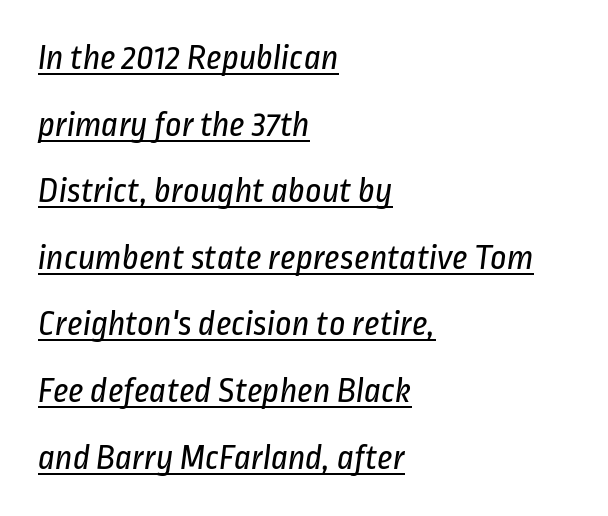
Q: Is the text bold? A: No.
Q: Is the typeface a serif or a sans-serif typeface? A: Sans-serif.
Q: Is the text underlined? A: Yes.
Q: How is the paragraph aligned? A: Left-aligned.
Q: Is the spacing between letters normal or unusually wide? A: Normal.
Q: Width (condensed, normal, or wide)? A: Condensed.
Q: Stroke contrast? A: Low.
Q: x-height? A: Medium.
Q: Monospaced? A: No.
